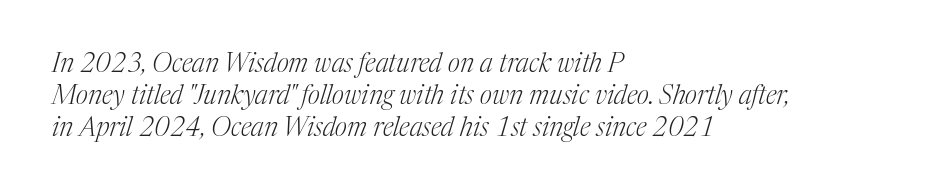
{"italic": "yes", "lean": "right", "slant_degrees": 17, "bold": "no", "underline": "no", "align": "left", "line_spacing_ratio": 1.24, "letter_spacing": "normal", "letter_spacing_em": 0.0, "glyph_px": 26}
